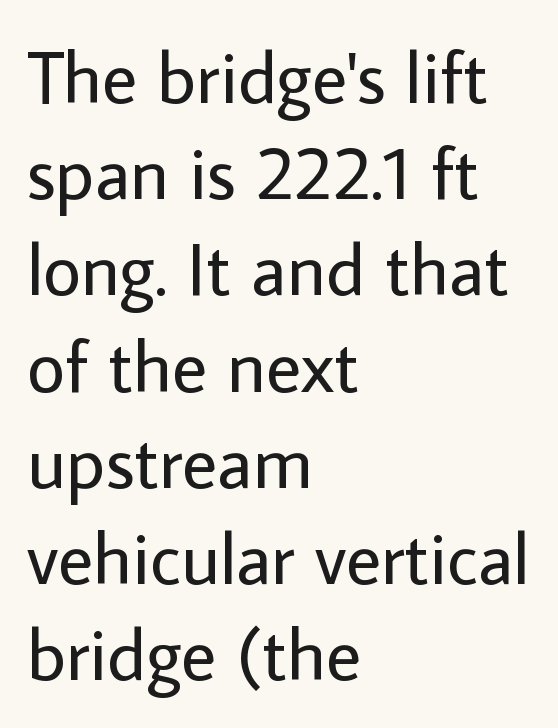
Q: Is the text bold? A: No.
Q: Is the text italic (slanted)? A: No, it is upright.
Q: Is the typeface a serif or a sans-serif typeface? A: Sans-serif.
Q: Is the text underlined? A: No.
Q: How is the paragraph aligned? A: Left-aligned.
Q: Is the spacing between letters normal or unusually wide? A: Normal.
Q: Is the spacing between lines tight, normal or loose? A: Normal.
Q: Width (condensed, normal, or wide)? A: Normal.
Q: Stroke contrast? A: Low.
Q: x-height? A: Medium.
Q: Monospaced? A: No.
